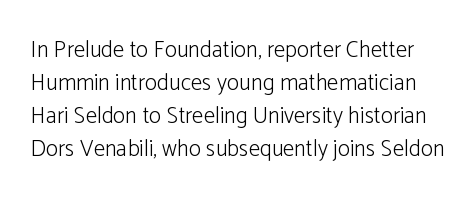
Q: Is the text bold? A: No.
Q: Is the text italic (slanted)? A: No, it is upright.
Q: Is the text underlined? A: No.
Q: Is the spacing between letters normal or unusually wide? A: Normal.
Q: Is the spacing between lines tight, normal or loose? A: Normal.
